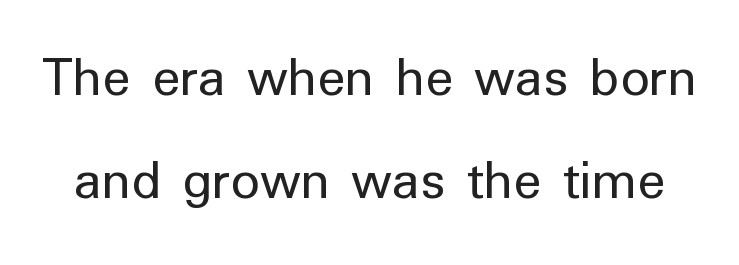
Q: Is the text bold? A: No.
Q: Is the text italic (slanted)? A: No, it is upright.
Q: Is the typeface a serif or a sans-serif typeface? A: Sans-serif.
Q: Is the text underlined? A: No.
Q: Is the spacing between letters normal or unusually wide? A: Normal.
Q: Width (condensed, normal, or wide)? A: Normal.
Q: Stroke contrast? A: Low.
Q: x-height? A: Medium.
Q: Monospaced? A: No.
